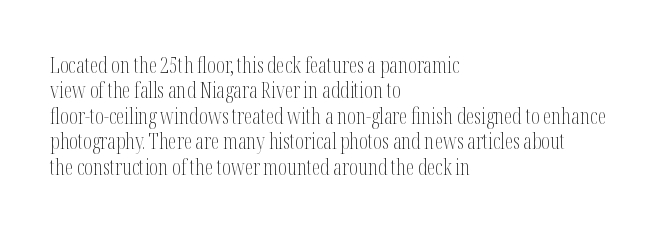
{"italic": "no", "bold": "no", "underline": "no", "align": "left", "line_spacing_ratio": 1.21, "letter_spacing": "normal", "letter_spacing_em": 0.0, "glyph_px": 21}
